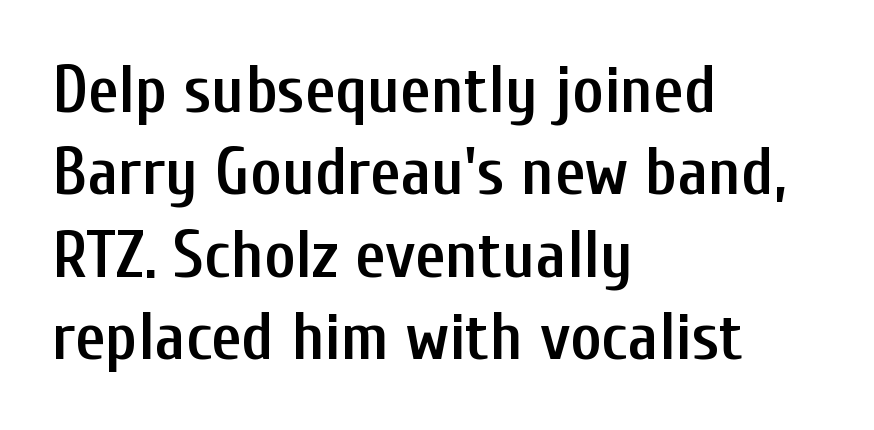
Rule under the text: the space is simply empty. The rendering uses natural spacing where letterforms have individual widths. Nobody touched the tracking dial on this one. Notice the strokes are somewhat thickened but not fully heavy: this is a semibold. This sample uses a sans-serif face.
